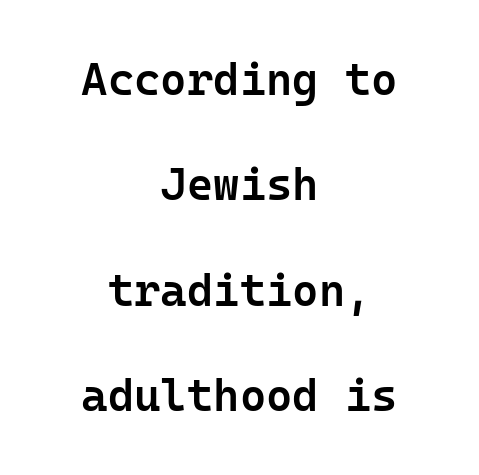
Letterform terminals end flat and unadorned throughout the passage. Every character here occupies the same horizontal width, giving the sample a typewriter-like rhythm. Default kerning and tracking; the words read as compact shapes. Is there much room between lines? Yes — plenty of vertical air separates them.
